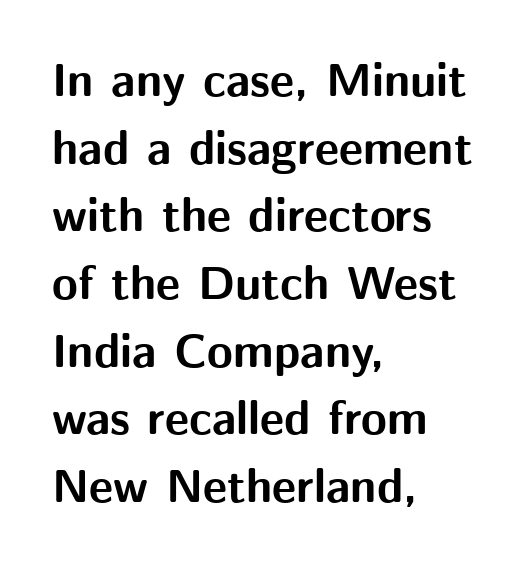
It's the straight-up-and-down kind of type. The text block is weighted toward the left margin, trailing off unevenly rightward. Is this a fixed-width face? No — the glyphs have proportional, varying widths. Bare-footed words on every line. Students, this is bold: see how much ink each stroke carries. Vertically, the passage feels balanced, rows spaced as you'd expect.
